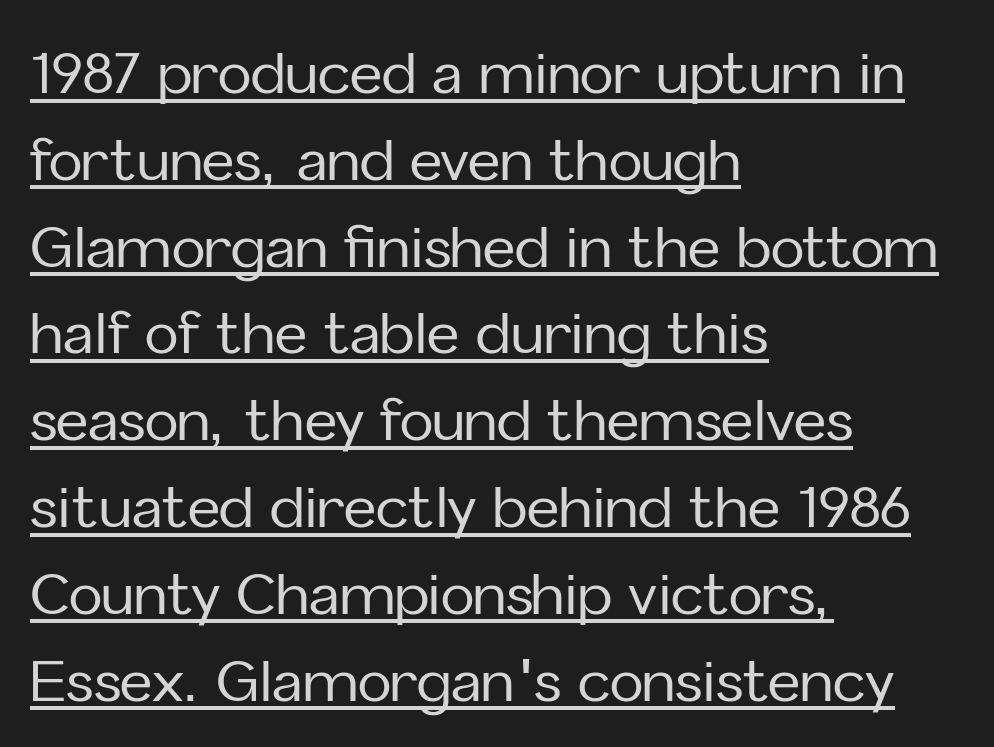
The image shows 56 px sans-serif type, upright; set left-aligned, normal line spacing (1.55x), normal letter spacing, underlined; low stroke contrast and a medium x-height.
